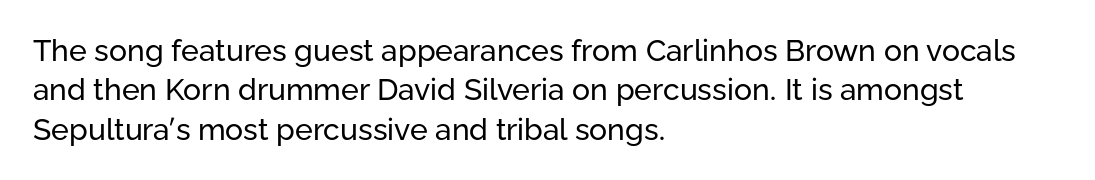
Q: Is the text bold? A: No.
Q: Is the text italic (slanted)? A: No, it is upright.
Q: Is the typeface a serif or a sans-serif typeface? A: Sans-serif.
Q: Is the text underlined? A: No.
Q: How is the paragraph aligned? A: Left-aligned.
Q: Is the spacing between letters normal or unusually wide? A: Normal.
Q: Is the spacing between lines tight, normal or loose? A: Normal.
Q: Width (condensed, normal, or wide)? A: Normal.
Q: Stroke contrast? A: Low.
Q: x-height? A: Medium.
Q: Monospaced? A: No.
